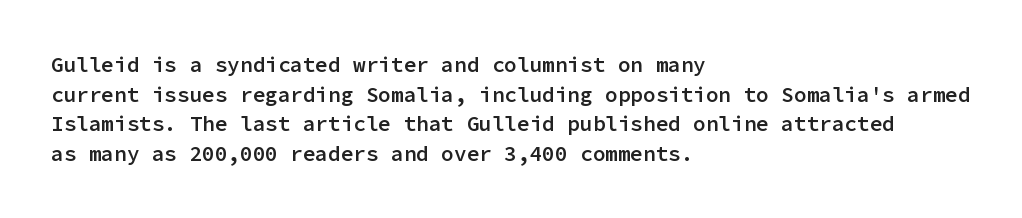
Q: Is the text bold? A: Semi-bold.
Q: Is the text italic (slanted)? A: No, it is upright.
Q: Is the text underlined? A: No.
Q: How is the paragraph aligned? A: Left-aligned.
Q: Is the spacing between letters normal or unusually wide? A: Normal.
Q: Is the spacing between lines tight, normal or loose? A: Normal.
